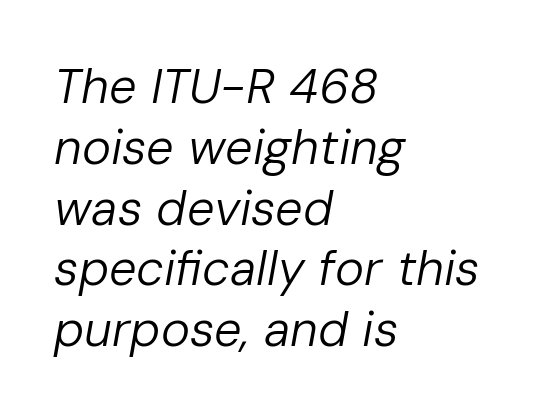
Q: Is the text bold? A: No.
Q: Is the text italic (slanted)? A: Yes, it leans right by about 10 degrees.
Q: Is the text underlined? A: No.
Q: How is the paragraph aligned? A: Left-aligned.
Q: Is the spacing between letters normal or unusually wide? A: Normal.
Q: Width (condensed, normal, or wide)? A: Normal.
Q: Stroke contrast? A: Low.
Q: x-height? A: Medium.
Q: Monospaced? A: No.
